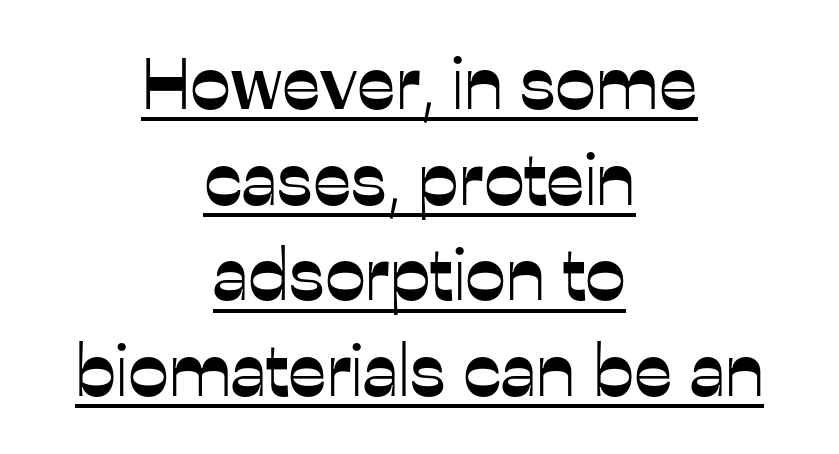
Q: Is the text italic (slanted)? A: No, it is upright.
Q: Is the typeface a serif or a sans-serif typeface? A: Sans-serif.
Q: Is the text underlined? A: Yes.
Q: How is the paragraph aligned? A: Centered.
Q: Is the spacing between letters normal or unusually wide? A: Normal.
Q: Is the spacing between lines tight, normal or loose? A: Normal.
Q: Width (condensed, normal, or wide)? A: Normal.
Q: Stroke contrast? A: Low.
Q: x-height? A: Medium.
Q: Monospaced? A: No.
